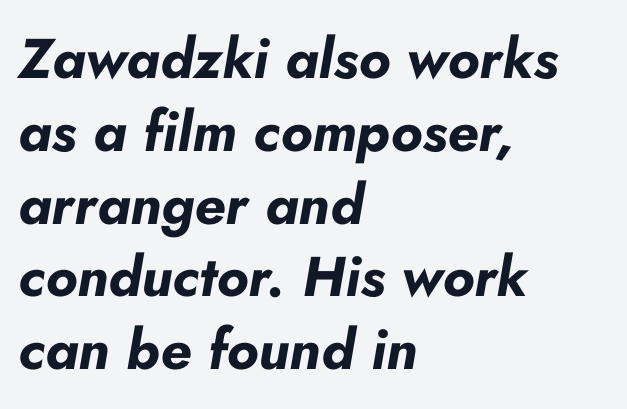
{"italic": "yes", "lean": "right", "slant_degrees": 10, "bold": "yes", "weight": "bold", "width": "normal", "stroke_contrast": "low", "x_height": "small", "monospaced": "no", "underline": "no", "align": "left", "line_spacing": "normal", "line_spacing_ratio": 1.3, "letter_spacing": "normal", "letter_spacing_em": 0.0, "glyph_px": 56}
